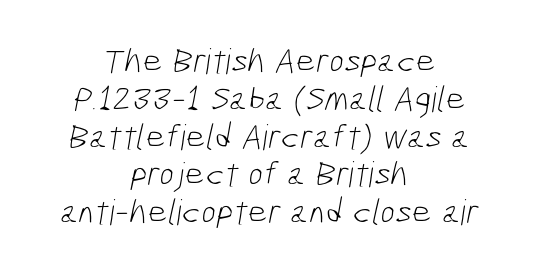
{"serif": "no", "bold": "no", "weight": "light", "width": "condensed", "stroke_contrast": "low", "x_height": "medium", "monospaced": "no", "underline": "no", "align": "center", "line_spacing": "tight", "line_spacing_ratio": 1.08, "letter_spacing": "normal", "letter_spacing_em": 0.0, "glyph_px": 35}
